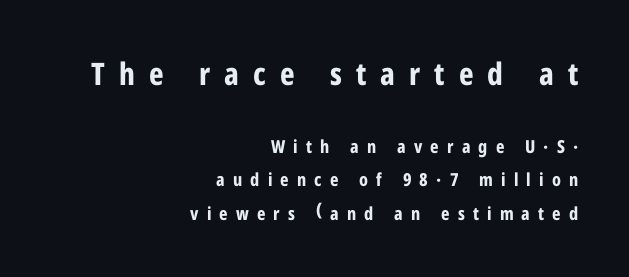
Q: Is the text bold? A: Yes.
Q: Is the text italic (slanted)? A: No, it is upright.
Q: Is the typeface a serif or a sans-serif typeface? A: Sans-serif.
Q: Is the text underlined? A: No.
Q: How is the paragraph aligned? A: Right-aligned.
Q: Is the spacing between letters normal or unusually wide? A: Unusually wide.
Q: Which block of text is set in a larger size, the first (top) or the second (bottom)? A: The first (top) one.
Q: Width (condensed, normal, or wide)? A: Condensed.
Q: Stroke contrast? A: Low.
Q: x-height? A: Medium.
Q: Monospaced? A: No.
